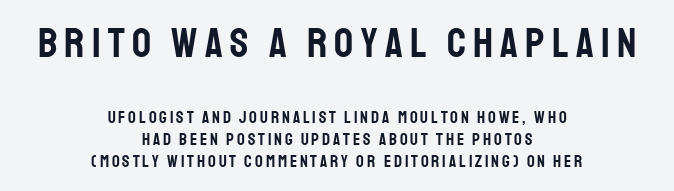
This rendering uses center alignment, leaving both contours irregular but symmetric. A roman cut, with each character standing at attention. Examine the stroke ends and you'll find no serifs. Each letter keeps its own natural width here, so spacing adapts to shape. The glyphs are unaccompanied by any horizontal stroke below them. The space between consecutive lines is moderate.
